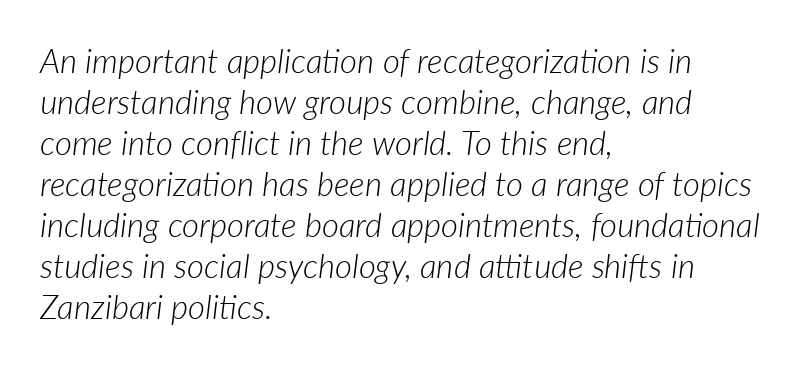
Q: Is the text bold? A: No.
Q: Is the text italic (slanted)? A: Yes, it leans right by about 7 degrees.
Q: Is the text underlined? A: No.
Q: How is the paragraph aligned? A: Left-aligned.
Q: Is the spacing between letters normal or unusually wide? A: Normal.
Q: Width (condensed, normal, or wide)? A: Normal.
Q: Stroke contrast? A: Low.
Q: x-height? A: Medium.
Q: Monospaced? A: No.
